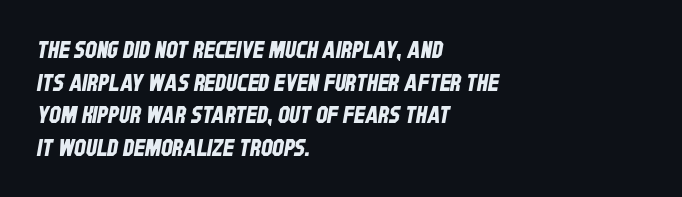
{"underline": "no", "align": "left", "line_spacing": "normal", "line_spacing_ratio": 1.42, "letter_spacing": "normal", "letter_spacing_em": 0.0, "glyph_px": 23}
